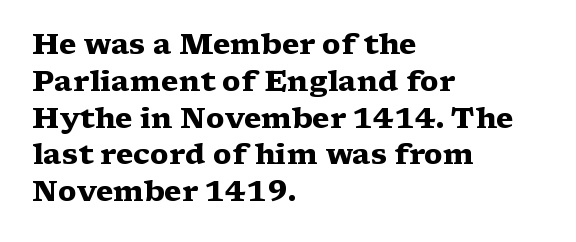
{"serif": "yes", "italic": "no", "bold": "yes", "weight": "heavy", "width": "wide", "stroke_contrast": "medium", "x_height": "medium", "monospaced": "no", "underline": "no", "align": "left", "line_spacing": "normal", "line_spacing_ratio": 1.27, "letter_spacing": "normal", "letter_spacing_em": 0.0, "glyph_px": 29}
